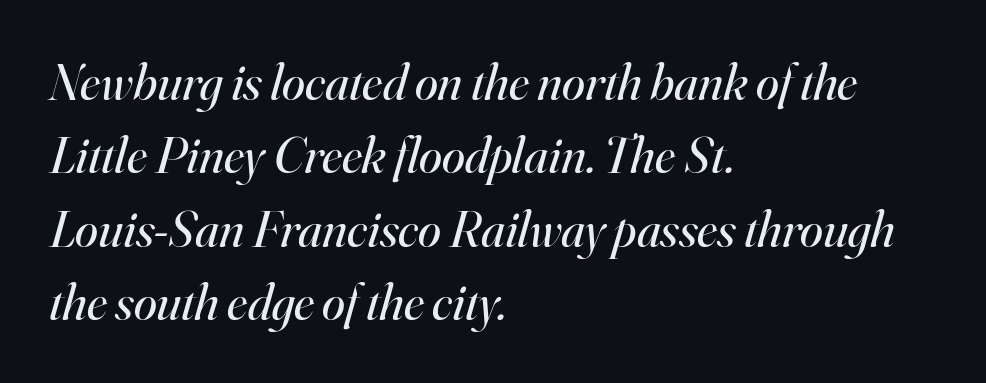
{"serif": "yes", "italic": "yes", "lean": "right", "slant_degrees": 16, "bold": "no", "weight": "regular", "width": "normal", "stroke_contrast": "high", "x_height": "small", "monospaced": "no", "underline": "no", "align": "left", "line_spacing": "normal", "line_spacing_ratio": 1.41, "letter_spacing": "normal", "letter_spacing_em": 0.0, "glyph_px": 52}
